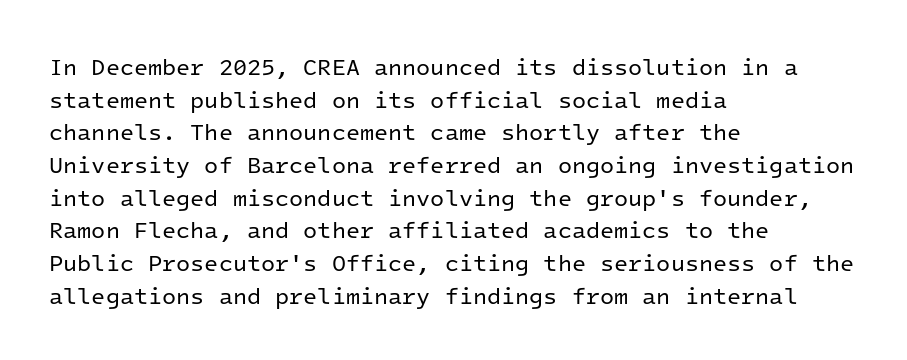
Q: Is the text bold? A: No.
Q: Is the text italic (slanted)? A: No, it is upright.
Q: Is the text underlined? A: No.
Q: How is the paragraph aligned? A: Left-aligned.
Q: Is the spacing between letters normal or unusually wide? A: Normal.
Q: Is the spacing between lines tight, normal or loose? A: Normal.
